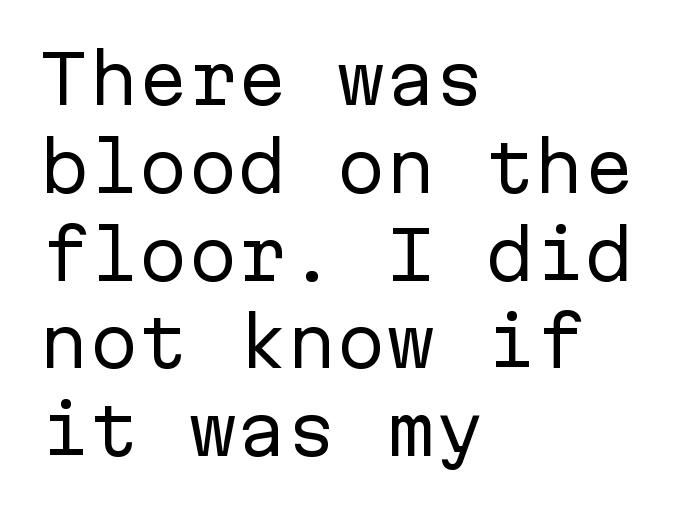
The image shows 66 px regular-weight sans-serif type, upright, monospaced; set left-aligned, normal line spacing (1.33x), normal letter spacing, not underlined; low stroke contrast and a medium x-height.
